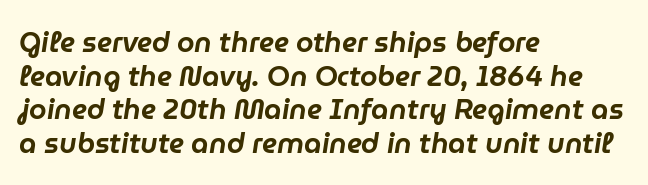
Q: Is the text italic (slanted)? A: Yes, it leans right by about 9 degrees.
Q: Is the text underlined? A: No.
Q: How is the paragraph aligned? A: Left-aligned.
Q: Is the spacing between letters normal or unusually wide? A: Normal.
Q: Width (condensed, normal, or wide)? A: Normal.
Q: Stroke contrast? A: Low.
Q: x-height? A: Medium.
Q: Monospaced? A: No.
